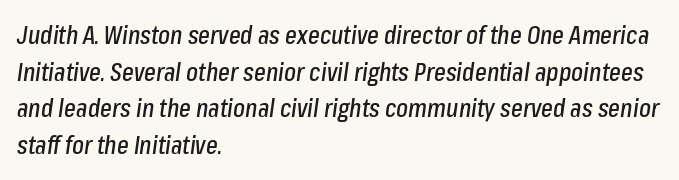
Q: Is the text italic (slanted)? A: Yes, it leans right by about 8 degrees.
Q: Is the text underlined? A: No.
Q: How is the paragraph aligned? A: Left-aligned.
Q: Is the spacing between letters normal or unusually wide? A: Normal.
Q: Is the spacing between lines tight, normal or loose? A: Normal.
